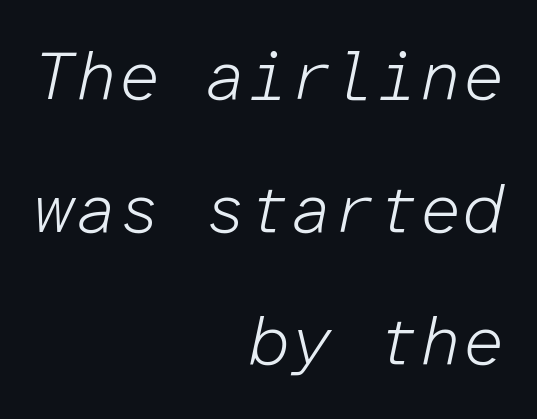
The rendering applies a slant to the glyphs. The strip under each line holds only bare page. Nobody touched the tracking dial on this one. These lines are rendered in a fixed-pitch font. Horizontal bands of white between lines are thick stripes.
